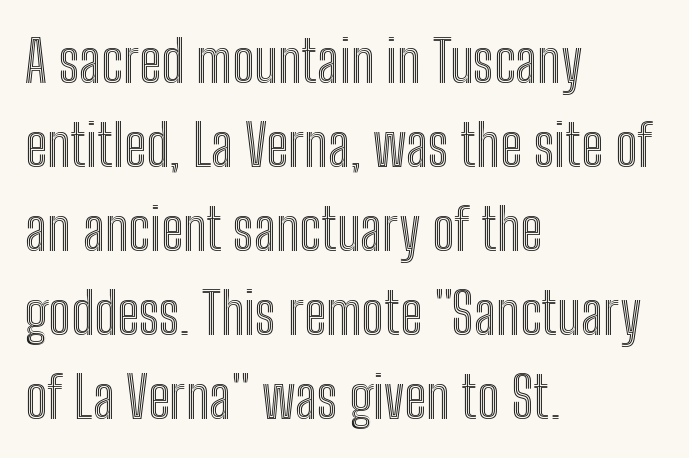
Q: Is the text italic (slanted)? A: No, it is upright.
Q: Is the text underlined? A: No.
Q: How is the paragraph aligned? A: Left-aligned.
Q: Is the spacing between letters normal or unusually wide? A: Normal.
Q: Is the spacing between lines tight, normal or loose? A: Normal.
Q: Width (condensed, normal, or wide)? A: Condensed.
Q: x-height? A: Medium.
Q: Monospaced? A: No.
